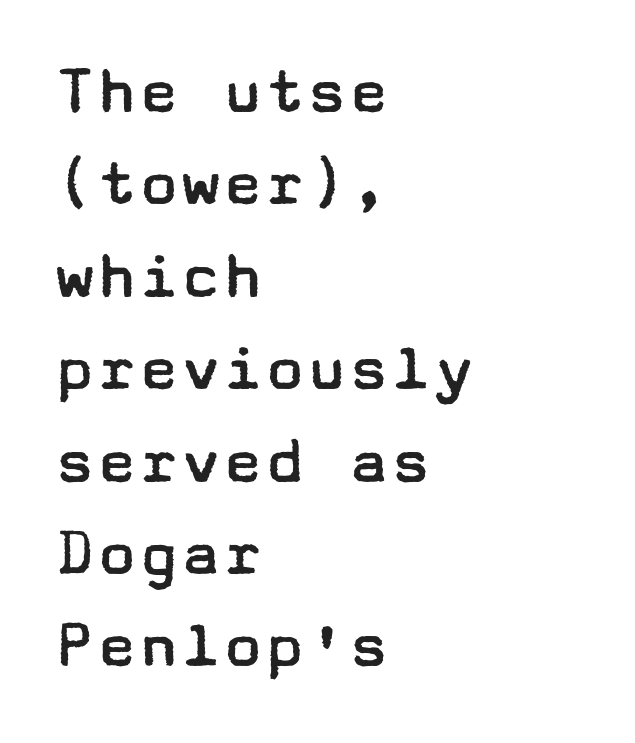
Q: Is the text bold? A: No.
Q: Is the text italic (slanted)? A: No, it is upright.
Q: Is the typeface a serif or a sans-serif typeface? A: Sans-serif.
Q: Is the text underlined? A: No.
Q: How is the paragraph aligned? A: Left-aligned.
Q: Is the spacing between letters normal or unusually wide? A: Normal.
Q: Is the spacing between lines tight, normal or loose? A: Normal.
Q: Width (condensed, normal, or wide)? A: Wide.
Q: Stroke contrast? A: Low.
Q: x-height? A: Medium.
